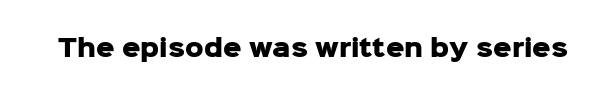
Notice how thick the strokes are: this is what a full bold looks like. In terms of letterspacing, this is plain default setting. The specimen omits any rule beneath the text block's lines. The lettering stays uniformly vertical, giving the passage a roman look.
